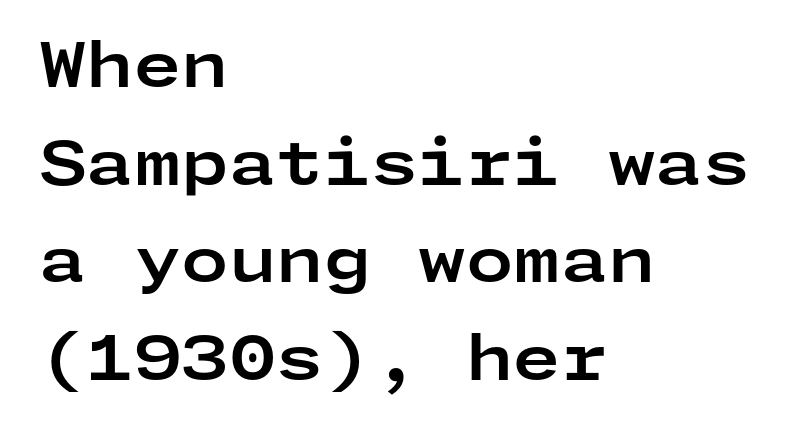
The image shows 61 px bold, wide sans-serif type, upright; set left-aligned, normal line spacing (1.6x), normal letter spacing, not underlined; low stroke contrast and a medium x-height.
